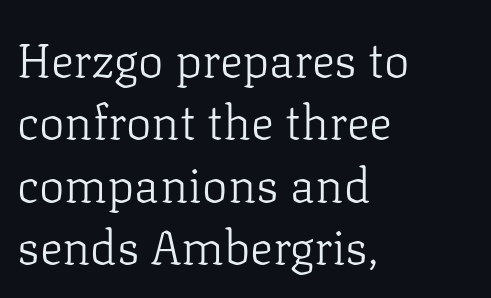
{"serif": "yes", "italic": "no", "bold": "no", "weight": "light", "width": "normal", "stroke_contrast": "low", "x_height": "medium", "monospaced": "no", "underline": "no", "align": "left", "line_spacing": "normal", "line_spacing_ratio": 1.3, "letter_spacing": "normal", "letter_spacing_em": 0.0, "glyph_px": 48}
